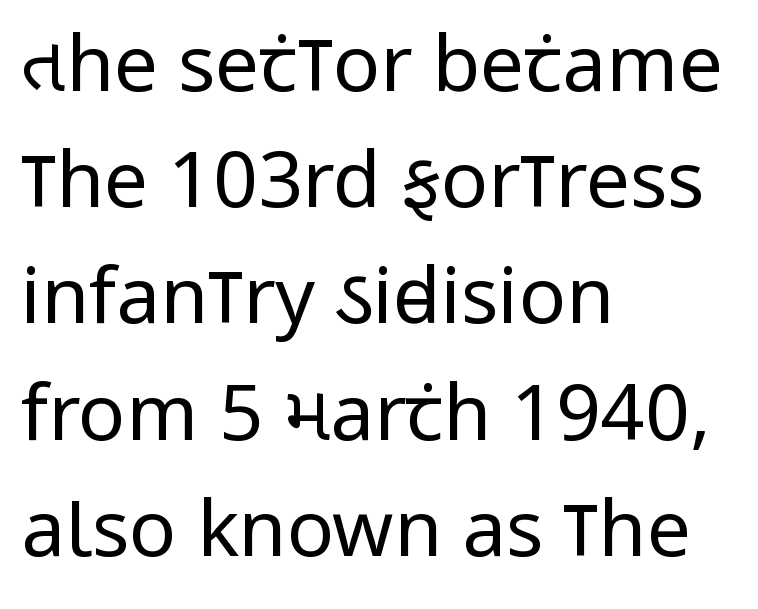
Look at the bottom of the vertical strokes: they stop flat, with no serifs. Leading: standard. The text block is weighted toward the left margin, trailing off unevenly rightward. Does the lettering tilt? It doesn't — this is upright.
